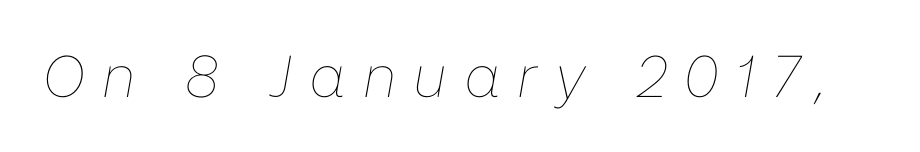
Each stroke keeps to a modest, everyday thickness or less. Italic: yes, the glyphs are oblique. Rule under the text: the space is simply empty. The tracking jumps out immediately: characters are airy and widely separated. The passage shown is typed in a proportional face where columns would drift.
